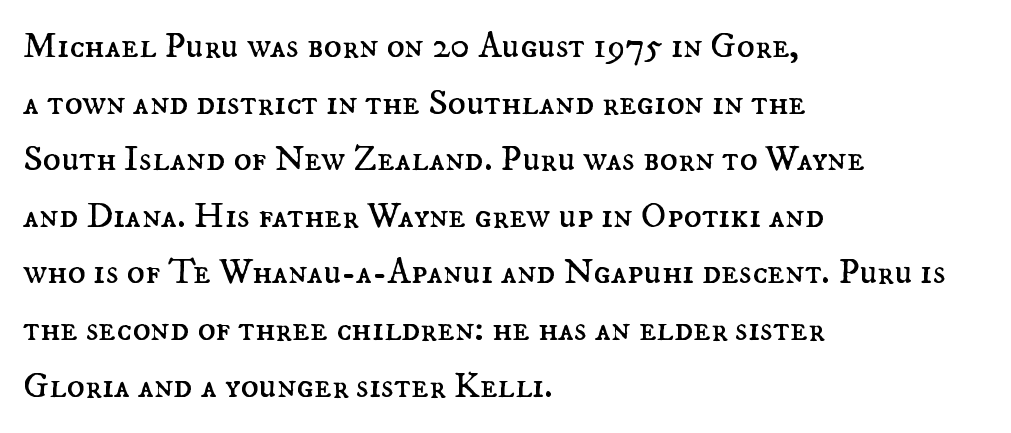
Think of a printed novel: that variable character pitch is what you see here. Is the block centered? No — it sits flush against the left margin. Notice how the stems are strictly vertical — no italics here. There is no visible air inserted between adjacent glyphs. Line spacing here is normal.
